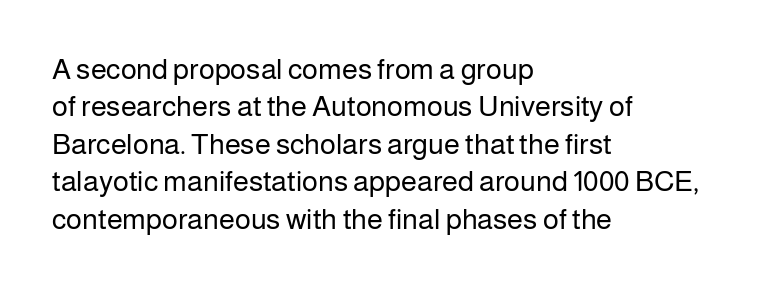
{"serif": "no", "italic": "no", "bold": "no", "weight": "regular", "width": "normal", "stroke_contrast": "low", "x_height": "medium", "monospaced": "no", "underline": "no", "align": "left", "line_spacing": "normal", "line_spacing_ratio": 1.29, "letter_spacing": "normal", "letter_spacing_em": 0.0, "glyph_px": 29}
